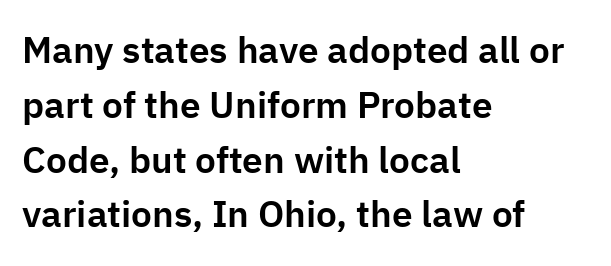
The image shows 37 px sans-serif type, upright; set left-aligned, normal line spacing (1.48x), normal letter spacing, not underlined; low stroke contrast and a medium x-height.
